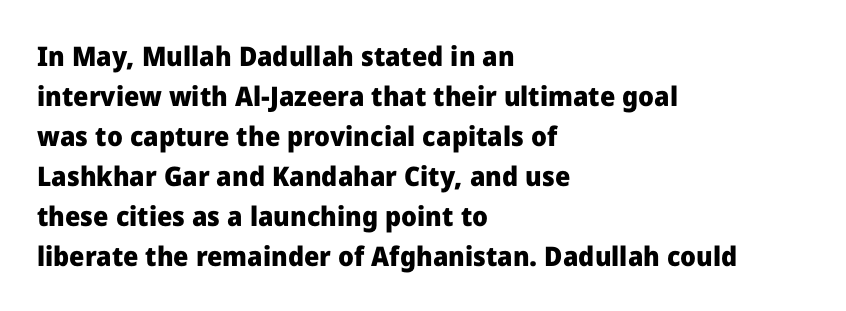
{"italic": "no", "bold": "yes", "underline": "no", "align": "left", "line_spacing": "normal", "line_spacing_ratio": 1.48, "letter_spacing": "normal", "letter_spacing_em": 0.0, "glyph_px": 27}
